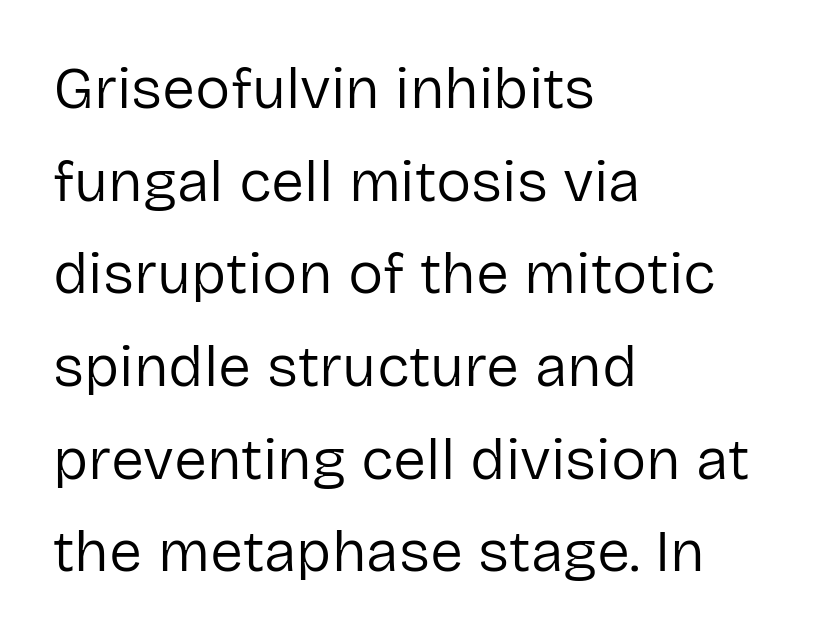
Q: Is the text bold? A: No.
Q: Is the text italic (slanted)? A: No, it is upright.
Q: Is the typeface a serif or a sans-serif typeface? A: Sans-serif.
Q: Is the text underlined? A: No.
Q: How is the paragraph aligned? A: Left-aligned.
Q: Is the spacing between letters normal or unusually wide? A: Normal.
Q: Is the spacing between lines tight, normal or loose? A: Normal.
Q: Width (condensed, normal, or wide)? A: Normal.
Q: Stroke contrast? A: Low.
Q: x-height? A: Medium.
Q: Monospaced? A: No.
